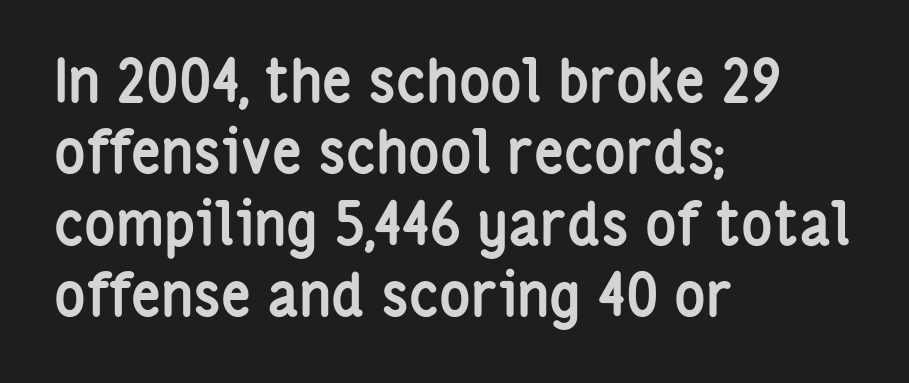
{"serif": "no", "italic": "no", "bold": "yes", "weight": "semibold", "width": "condensed", "stroke_contrast": "low", "x_height": "medium", "monospaced": "no", "underline": "no", "align": "left", "line_spacing_ratio": 1.21, "letter_spacing": "normal", "letter_spacing_em": 0.0, "glyph_px": 59}
